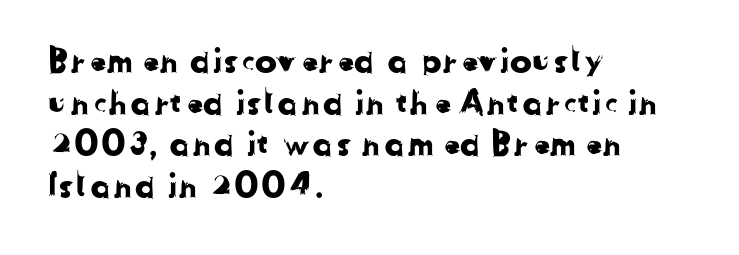
The image shows 33 px sans-serif type; set left-aligned, normal line spacing (1.26x), normal letter spacing, not underlined; low stroke contrast and a medium x-height.
